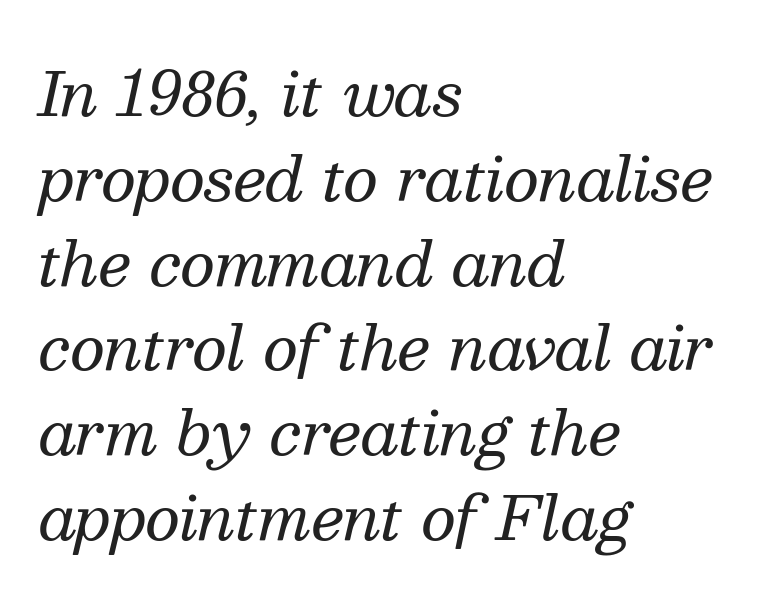
Q: Is the text bold? A: No.
Q: Is the text italic (slanted)? A: Yes, it leans right by about 13 degrees.
Q: Is the typeface a serif or a sans-serif typeface? A: Serif.
Q: Is the text underlined? A: No.
Q: How is the paragraph aligned? A: Left-aligned.
Q: Is the spacing between letters normal or unusually wide? A: Normal.
Q: Is the spacing between lines tight, normal or loose? A: Normal.
Q: Width (condensed, normal, or wide)? A: Normal.
Q: Stroke contrast? A: Medium.
Q: x-height? A: Medium.
Q: Monospaced? A: No.
